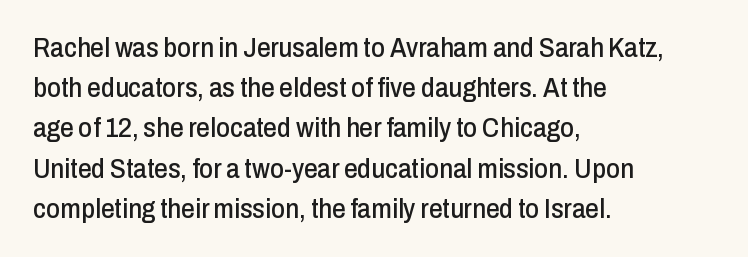
Q: Is the text italic (slanted)? A: No, it is upright.
Q: Is the text underlined? A: No.
Q: How is the paragraph aligned? A: Left-aligned.
Q: Is the spacing between letters normal or unusually wide? A: Normal.
Q: Is the spacing between lines tight, normal or loose? A: Normal.
